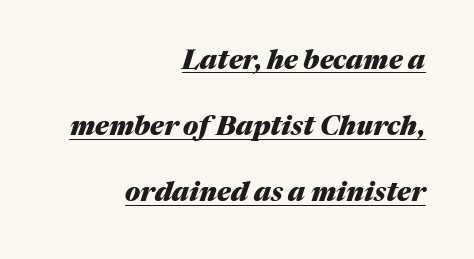
The glyphs are accompanied by a horizontal stroke just below them. Italic: yes, the glyphs are oblique. The letterforms sit shoulder to shoulder at normal distance. The rag falls on the left side of this text block. Heavy-handed strokes throughout: this text is bold. Each new line begins a long way beneath the previous one.
